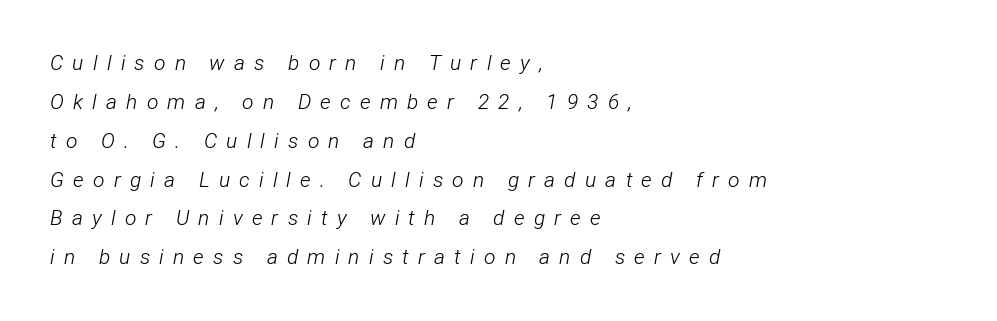
Q: Is the text bold? A: No.
Q: Is the text italic (slanted)? A: Yes, it leans right by about 12 degrees.
Q: Is the text underlined? A: No.
Q: How is the paragraph aligned? A: Left-aligned.
Q: Is the spacing between letters normal or unusually wide? A: Unusually wide.
